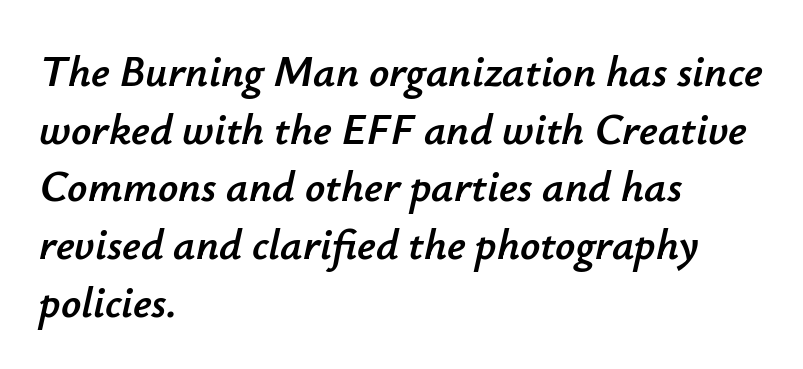
Character widths vary here, with narrow letters taking less room than wide ones. Quick note: interline space is typical. The baseline area is clear. What stands out about the letter spacing? Nothing — it is the standard amount.
